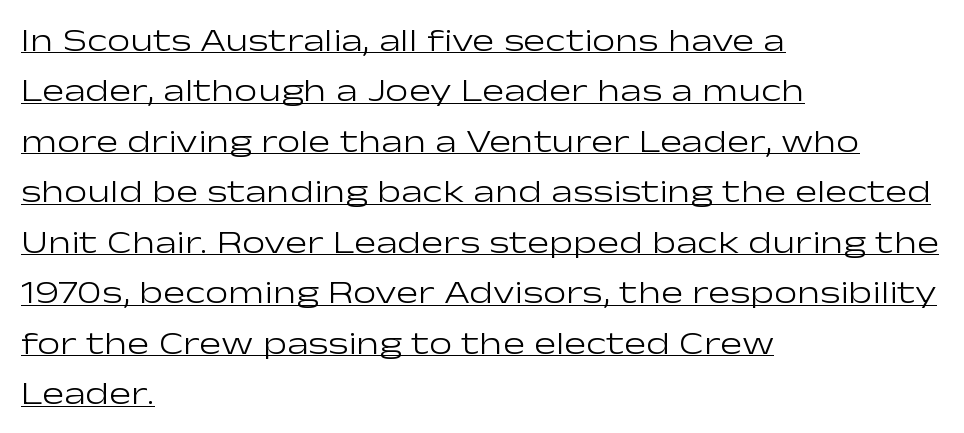
No extra tracking has been applied to these lines. These lines sit exactly where default settings would place them. Typeset ragged right — the left edge is the straight one. Stem width sits at or under what a default text font uses.
